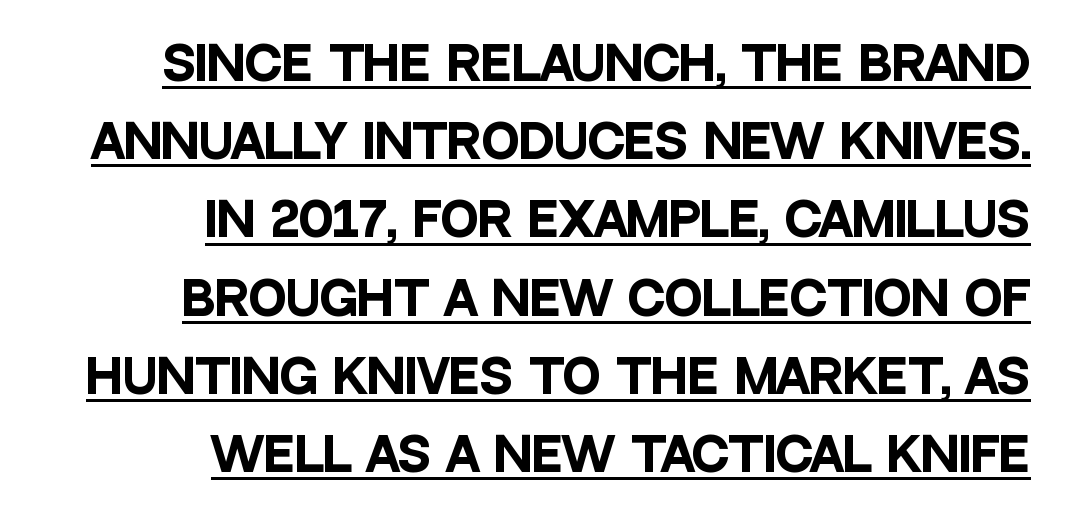
{"serif": "no", "italic": "no", "bold": "yes", "weight": "heavy", "width": "condensed", "stroke_contrast": "low", "x_height": "large", "monospaced": "no", "underline": "yes", "align": "right", "line_spacing": "normal", "line_spacing_ratio": 1.7, "letter_spacing": "normal", "letter_spacing_em": 0.0, "glyph_px": 46}
